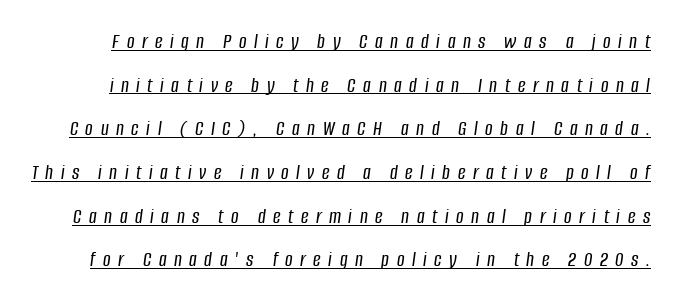
Q: Is the text italic (slanted)? A: Yes, it leans right by about 8 degrees.
Q: Is the text underlined? A: Yes.
Q: Is the spacing between letters normal or unusually wide? A: Unusually wide.
Q: Is the spacing between lines tight, normal or loose? A: Loose.
